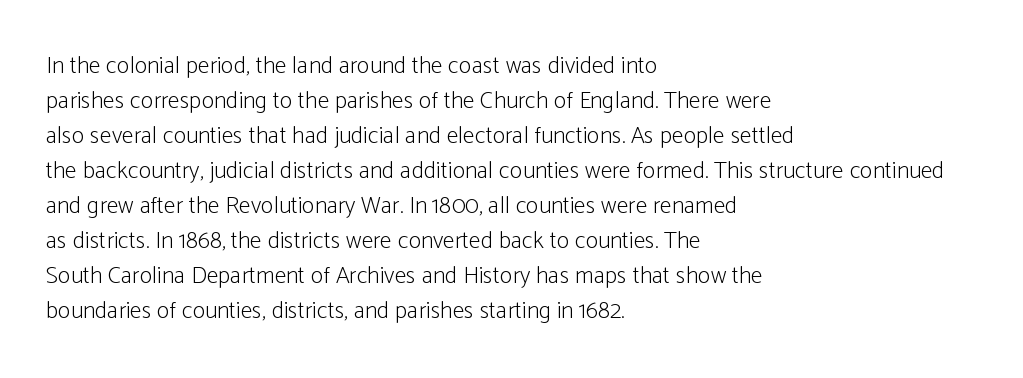
{"italic": "no", "bold": "no", "underline": "no", "align": "left", "line_spacing": "normal", "line_spacing_ratio": 1.46, "letter_spacing": "normal", "letter_spacing_em": 0.0, "glyph_px": 24}
